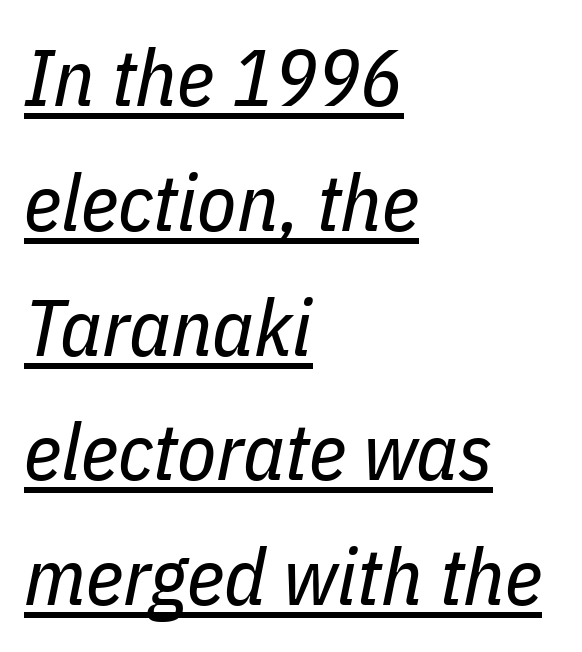
The image shows 80 px regular-weight, condensed type, italic (leaning right); set left-aligned, normal line spacing (1.56x), normal letter spacing, underlined; low stroke contrast and a medium x-height.
